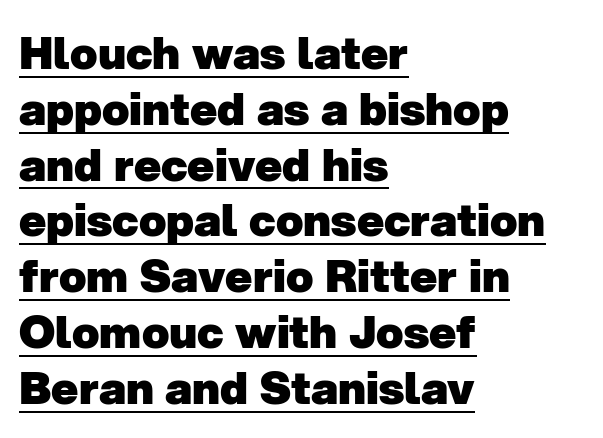
You could call the tracking neutral — neither tight nor loose. I'd call this a sans setting — the letters go barefoot. Has an underline been added? It has. Chunky letters — that's bold for sure.
